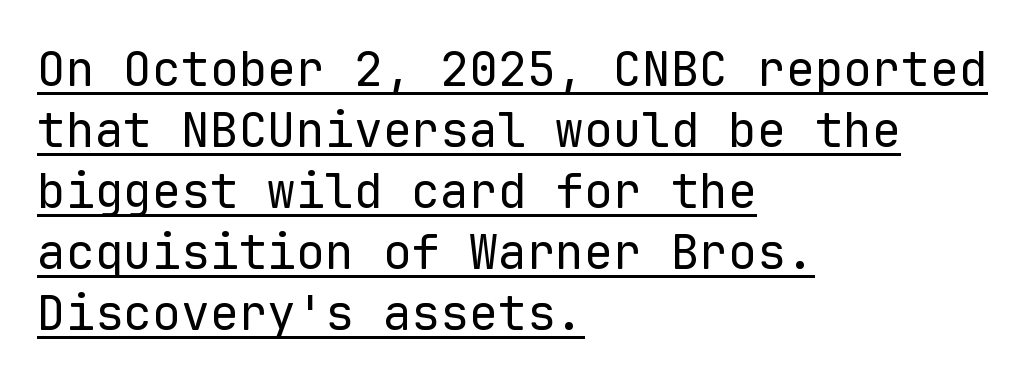
Q: Is the text bold? A: No.
Q: Is the text italic (slanted)? A: No, it is upright.
Q: Is the typeface a serif or a sans-serif typeface? A: Sans-serif.
Q: Is the text underlined? A: Yes.
Q: How is the paragraph aligned? A: Left-aligned.
Q: Is the spacing between letters normal or unusually wide? A: Normal.
Q: Is the spacing between lines tight, normal or loose? A: Normal.
Q: Width (condensed, normal, or wide)? A: Normal.
Q: Stroke contrast? A: Low.
Q: x-height? A: Medium.
Q: Monospaced? A: Yes.
